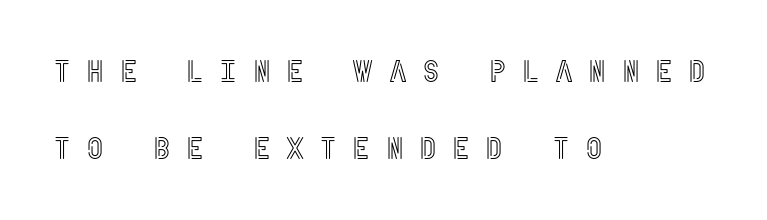
Q: Is the text italic (slanted)? A: No, it is upright.
Q: Is the text underlined? A: No.
Q: How is the paragraph aligned? A: Left-aligned.
Q: Is the spacing between letters normal or unusually wide? A: Unusually wide.
Q: Is the spacing between lines tight, normal or loose? A: Loose.
Q: Width (condensed, normal, or wide)? A: Condensed.
Q: x-height? A: Large.
